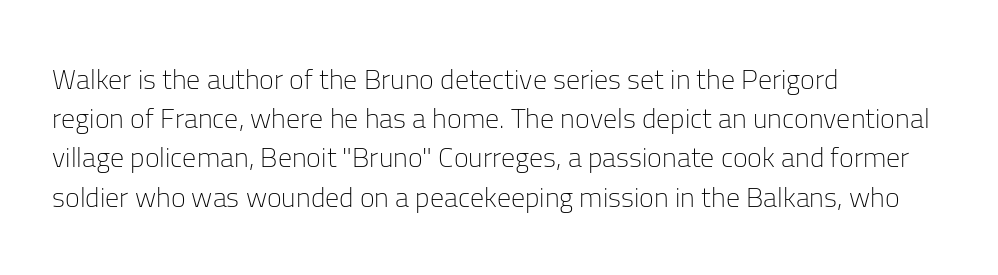
The characters display no serif detailing; their extremities are plain. Quick note: underline off. No italicization has been applied; the sample stays upright. The block of text has a typical density, with ordinary space between rows. The characters are drawn with everyday or finer stroke widths. Nobody touched the tracking dial on this one.
